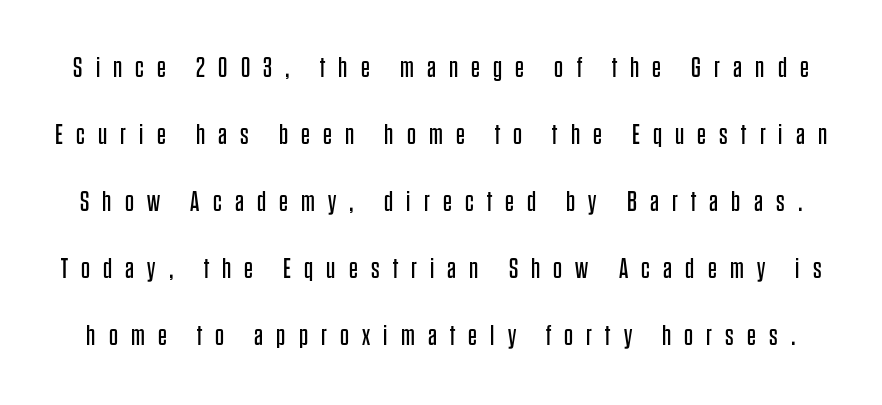
The image shows 28 px regular-weight, condensed sans-serif type, upright; set loose line spacing (2.39x), unusually wide letter spacing (+0.47 em), not underlined; low stroke contrast and a large x-height.
